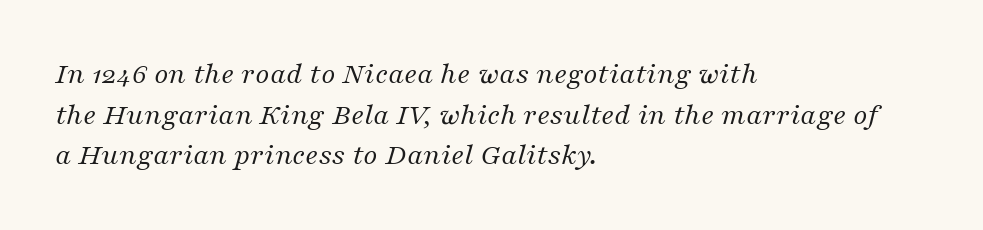
The area under the type is left untouched. The passage is arranged the way most books set body copy — flush left. The typeface chosen for these lines features serifs. Compared with a typical body face, this is equally light or lighter still. The tracking reads as untouched default to a designer's eye.
